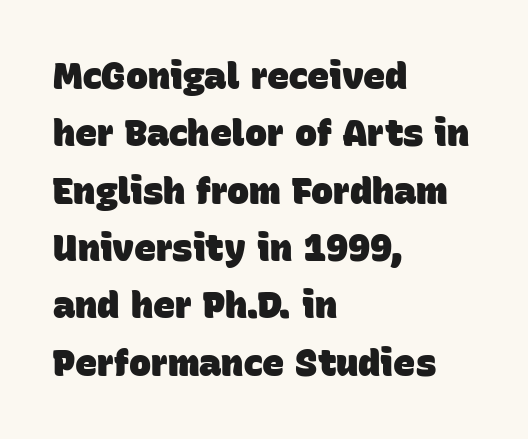
The line texture is even and compact thanks to regular tracking. Emphasis by weight is at full strength: bold. The ragged edge is on the right, which tells us the setting is flush left. One glance says typical: line gaps are just what's usual. Type without underlining. Observe the absence of serifs on each vertical stroke in this sample.
